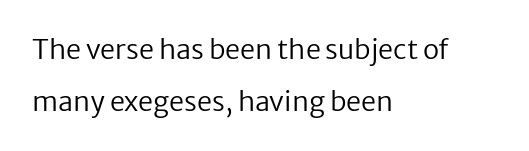
{"italic": "no", "bold": "no", "underline": "no", "align": "left", "line_spacing": "loose", "line_spacing_ratio": 1.91, "letter_spacing": "normal", "letter_spacing_em": 0.0, "glyph_px": 27}
